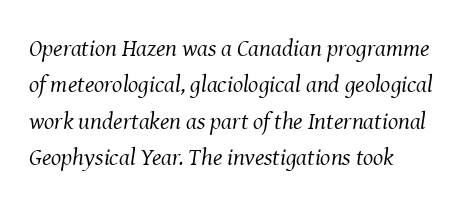
The image shows 24 px text type, italic (leaning right); set left-aligned, normal line spacing (1.52x), normal letter spacing, not underlined.
